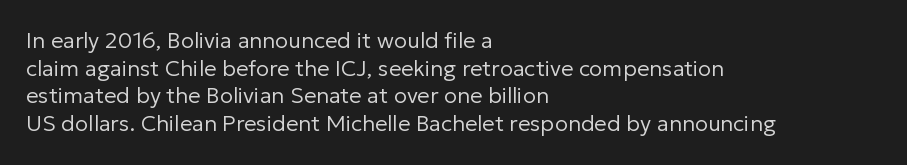
Q: Is the text bold? A: No.
Q: Is the text italic (slanted)? A: No, it is upright.
Q: Is the text underlined? A: No.
Q: How is the paragraph aligned? A: Left-aligned.
Q: Is the spacing between letters normal or unusually wide? A: Normal.
Q: Is the spacing between lines tight, normal or loose? A: Normal.
